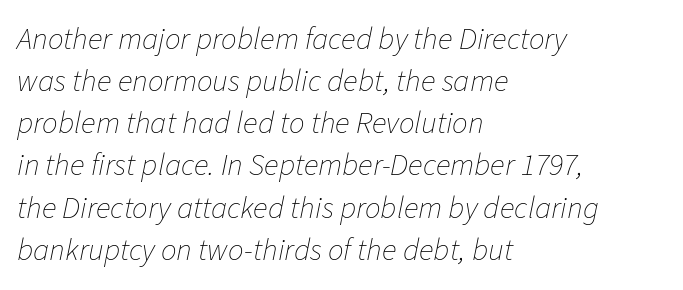
{"italic": "yes", "lean": "right", "slant_degrees": 11, "bold": "no", "weight": "thin", "width": "normal", "stroke_contrast": "low", "x_height": "medium", "monospaced": "no", "underline": "no", "align": "left", "line_spacing": "normal", "line_spacing_ratio": 1.36, "letter_spacing": "normal", "letter_spacing_em": 0.0, "glyph_px": 31}
